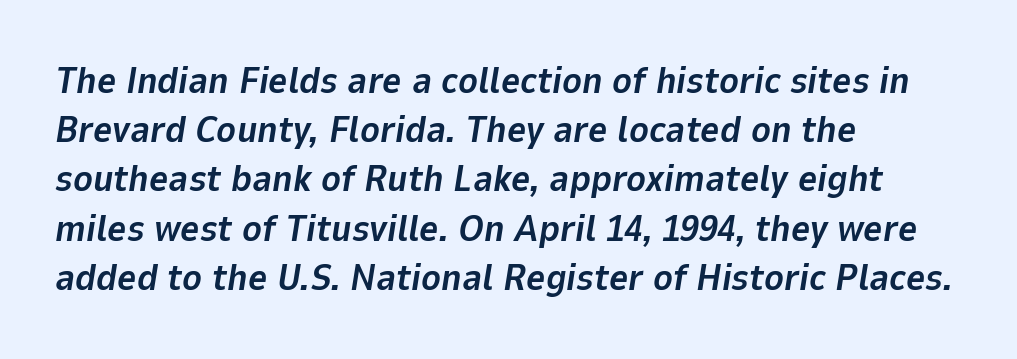
Q: Is the text bold? A: Yes.
Q: Is the text italic (slanted)? A: Yes, it leans right by about 9 degrees.
Q: Is the text underlined? A: No.
Q: How is the paragraph aligned? A: Left-aligned.
Q: Is the spacing between letters normal or unusually wide? A: Normal.
Q: Is the spacing between lines tight, normal or loose? A: Normal.
Q: Width (condensed, normal, or wide)? A: Normal.
Q: Stroke contrast? A: Low.
Q: x-height? A: Medium.
Q: Monospaced? A: No.
